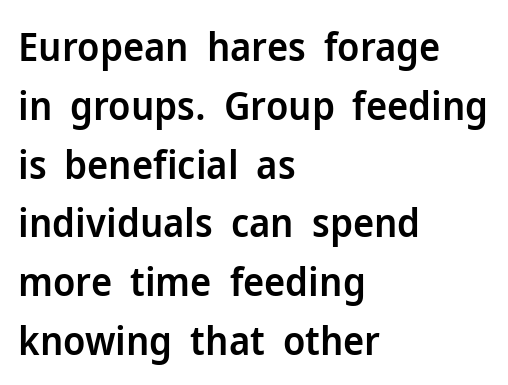
{"serif": "no", "italic": "no", "bold": "semi", "weight": "semibold", "width": "normal", "stroke_contrast": "low", "x_height": "medium", "monospaced": "no", "underline": "no", "align": "left", "line_spacing": "normal", "line_spacing_ratio": 1.47, "letter_spacing": "normal", "letter_spacing_em": 0.0, "glyph_px": 40}
